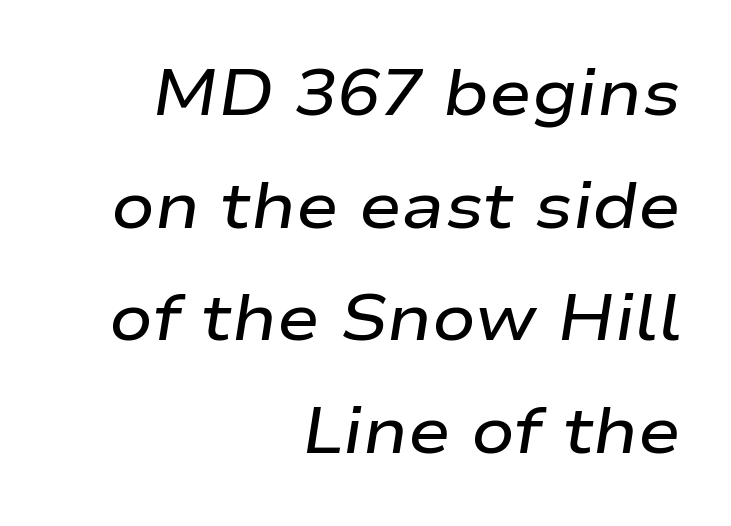
The lettering tilts uniformly, giving the passage an italic look. Where is the straight margin? On the right. The rendering uses natural spacing where letterforms have individual widths. As a designer I'd log this as weight 600, semibold. Each word holds together tightly as a unit, with standard inter-letter gaps.
